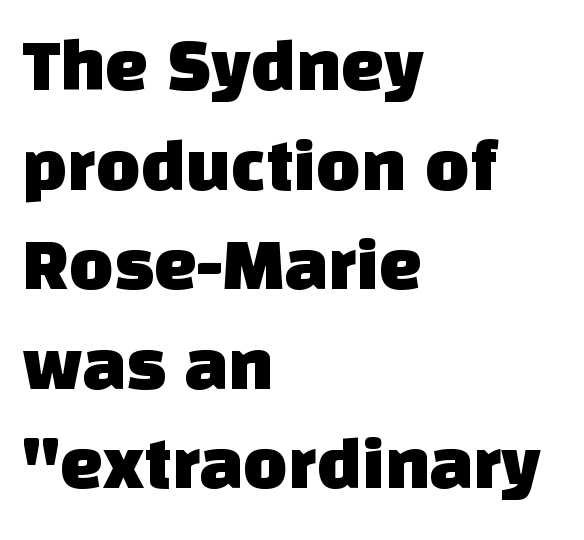
The image shows 76 px sans-serif type; set left-aligned, normal line spacing (1.31x), normal letter spacing, not underlined; low stroke contrast and a large x-height.
